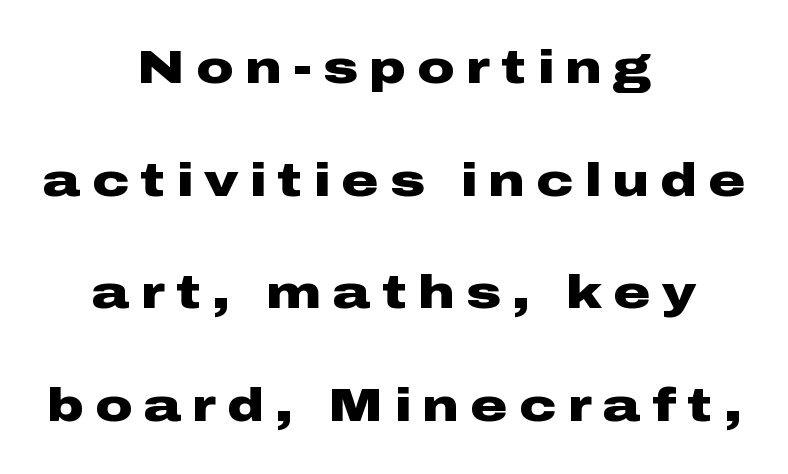
Teacher's note: observe the equal gaps on both sides — that is centered alignment. Font category for this specimen: sans-serif. Quick note: underline off. The gaps between neighbouring characters are conspicuously large. Note the varied advance widths — an 'i' is clearly narrower than an 'm'. Quick note: not italic, upright.
